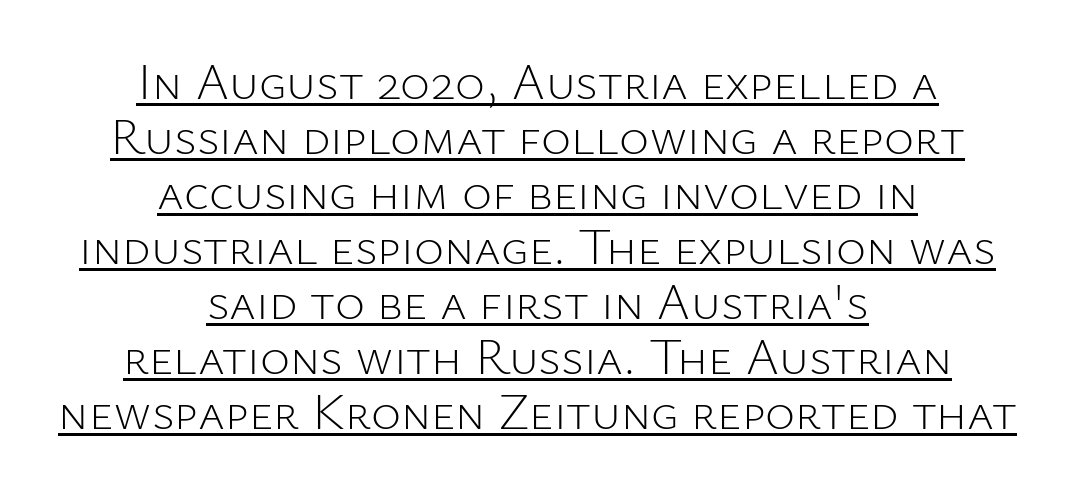
Heft: none added — not bold. Underline: present. Regarding leading, the lines here are crowded together. This sample is center-justified, so both line endings float freely. Stroke terminals: plain, sans-serif.
